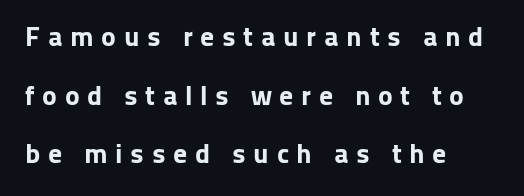
{"serif": "no", "italic": "no", "bold": "yes", "weight": "bold", "width": "normal", "stroke_contrast": "low", "x_height": "medium", "monospaced": "no", "underline": "no", "align": "left", "line_spacing": "loose", "line_spacing_ratio": 2.09, "letter_spacing": "wide", "letter_spacing_em": 0.27, "glyph_px": 28}
